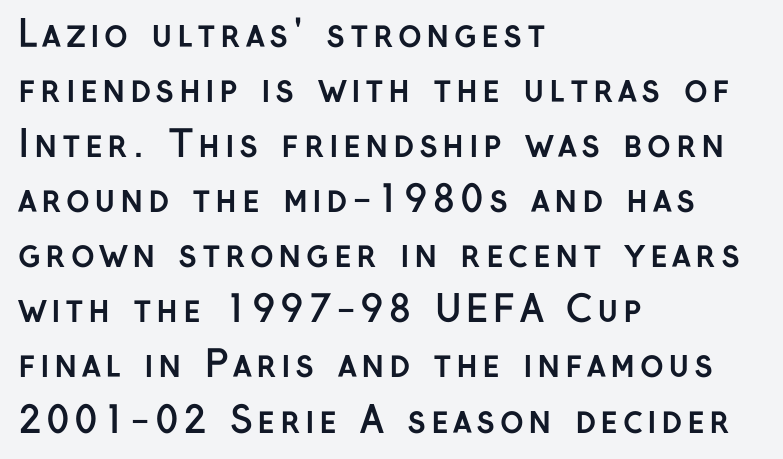
Do the characters align in a grid? No, the font is proportional. The paragraph has a hard left edge and a soft right edge. Weight: bold. Each row of text sits above clean, open space.
